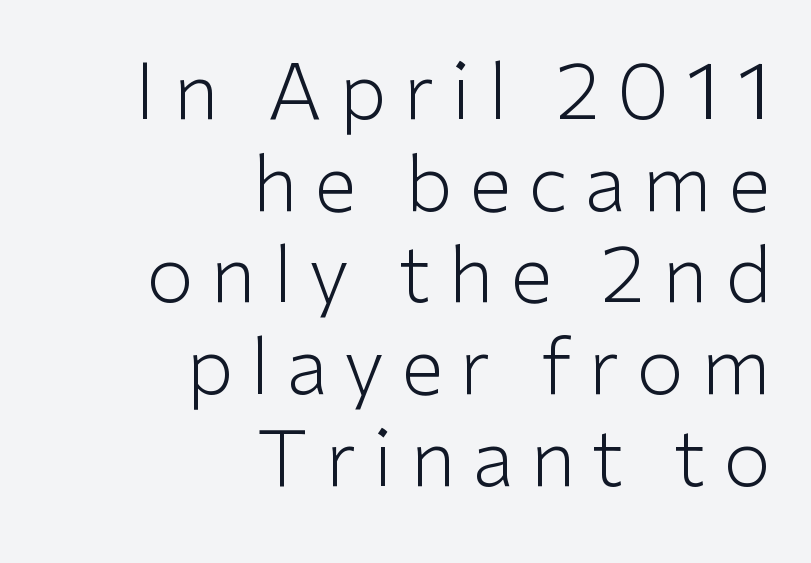
The image shows 77 px light sans-serif type, upright; set right-aligned, line spacing 1.19x, unusually wide letter spacing (+0.22 em), not underlined; low stroke contrast and a medium x-height.
